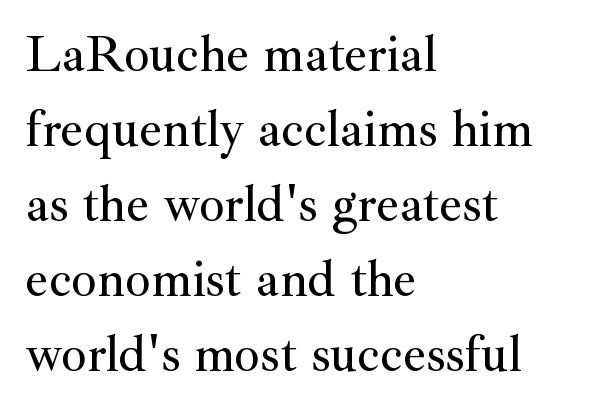
{"serif": "yes", "italic": "no", "width": "normal", "stroke_contrast": "medium", "x_height": "small", "monospaced": "no", "underline": "no", "align": "left", "line_spacing": "normal", "line_spacing_ratio": 1.47, "letter_spacing": "normal", "letter_spacing_em": 0.0, "glyph_px": 51}
